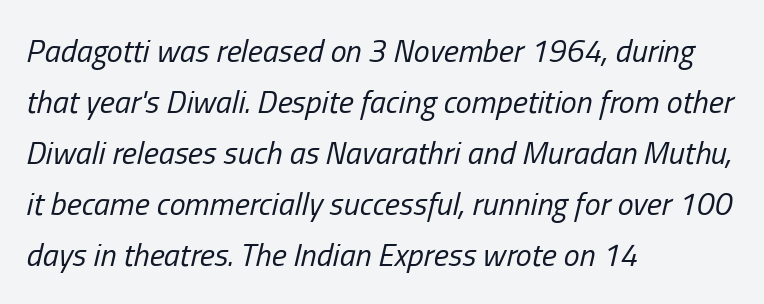
The image shows 32 px regular-weight, condensed type, italic (leaning right); set left-aligned, normal line spacing (1.59x), normal letter spacing, not underlined; low stroke contrast and a medium x-height.
